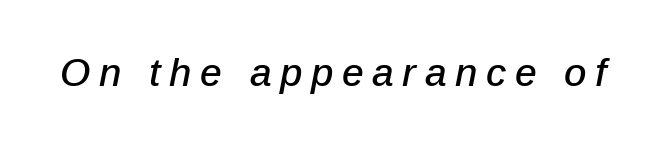
{"italic": "yes", "lean": "right", "slant_degrees": 12, "width": "normal", "stroke_contrast": "low", "x_height": "medium", "monospaced": "no", "underline": "no", "letter_spacing": "wide", "letter_spacing_em": 0.22, "glyph_px": 39}
